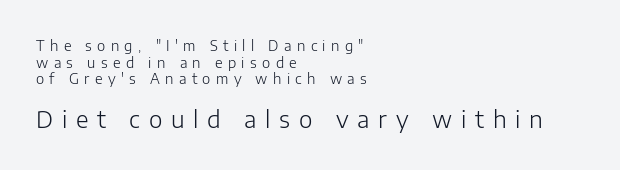
The image shows 23 px text type, upright; set left-aligned, line spacing 1.18x, unusually wide letter spacing (+0.38 em), not underlined; the second (bottom) block is 1.64x larger.
